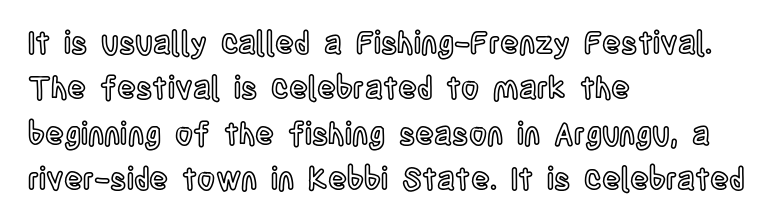
The image shows 31 px condensed type, upright; set left-aligned, normal line spacing (1.46x), normal letter spacing, not underlined; a large x-height.
